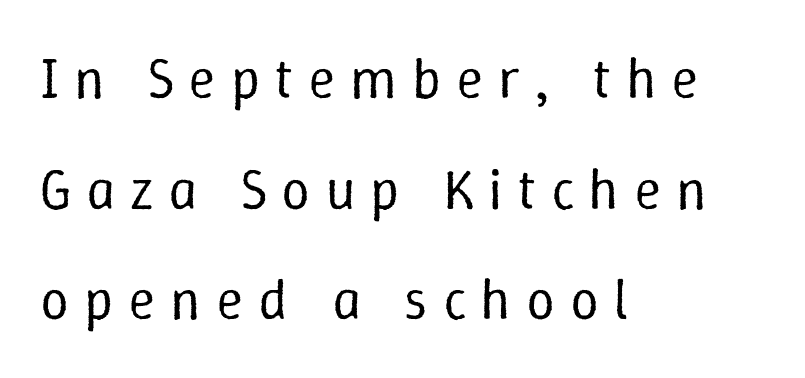
Q: Is the text bold? A: No.
Q: Is the text italic (slanted)? A: No, it is upright.
Q: Is the text underlined? A: No.
Q: How is the paragraph aligned? A: Left-aligned.
Q: Is the spacing between letters normal or unusually wide? A: Unusually wide.
Q: Is the spacing between lines tight, normal or loose? A: Loose.
Q: Width (condensed, normal, or wide)? A: Normal.
Q: Stroke contrast? A: Low.
Q: x-height? A: Medium.
Q: Monospaced? A: No.
